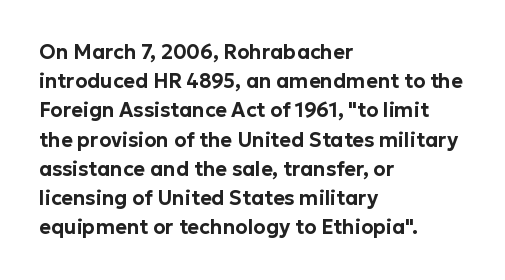
Q: Is the text italic (slanted)? A: No, it is upright.
Q: Is the text underlined? A: No.
Q: How is the paragraph aligned? A: Left-aligned.
Q: Is the spacing between letters normal or unusually wide? A: Normal.
Q: Is the spacing between lines tight, normal or loose? A: Normal.
